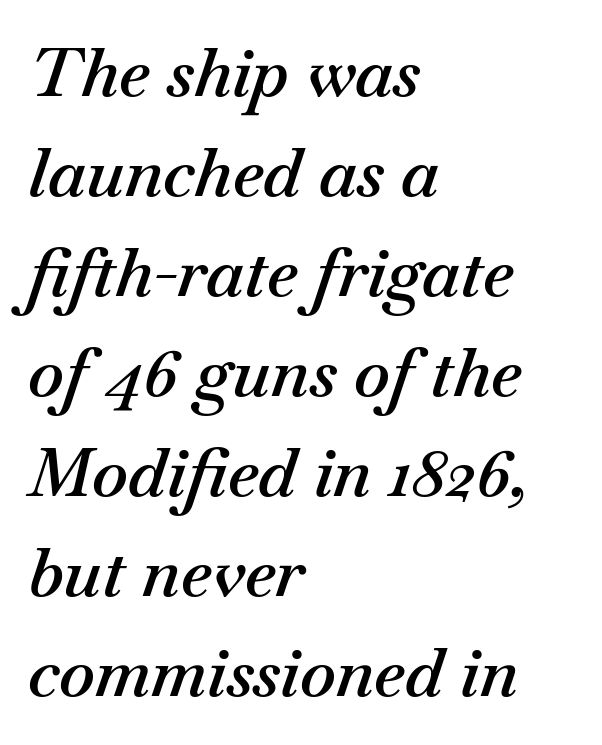
The image shows 68 px semibold type, italic (leaning right); set left-aligned, normal line spacing (1.47x), normal letter spacing, not underlined; medium stroke contrast and a small x-height.
